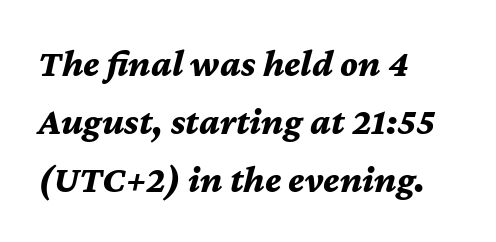
Q: Is the text bold? A: Yes.
Q: Is the text italic (slanted)? A: Yes, it leans right by about 12 degrees.
Q: Is the text underlined? A: No.
Q: How is the paragraph aligned? A: Left-aligned.
Q: Is the spacing between letters normal or unusually wide? A: Normal.
Q: Is the spacing between lines tight, normal or loose? A: Normal.
Q: Width (condensed, normal, or wide)? A: Normal.
Q: Stroke contrast? A: Medium.
Q: x-height? A: Medium.
Q: Monospaced? A: No.
